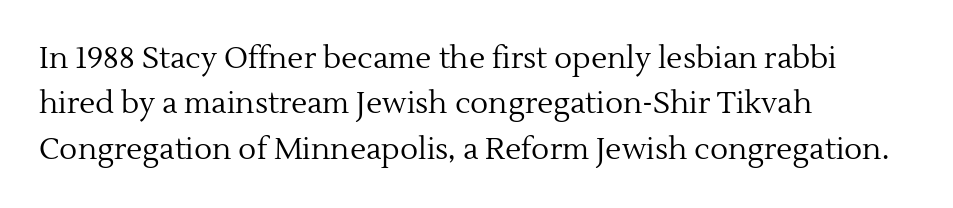
The letters advance in unequal steps, a hallmark of proportional type. These lines keep a tight, regular rhythm from letter to letter. The passage shown is typeset with a serif family. Unmarked baselines from the first word to the last. Regarding leading, the lines here are spaced in the standard way.
